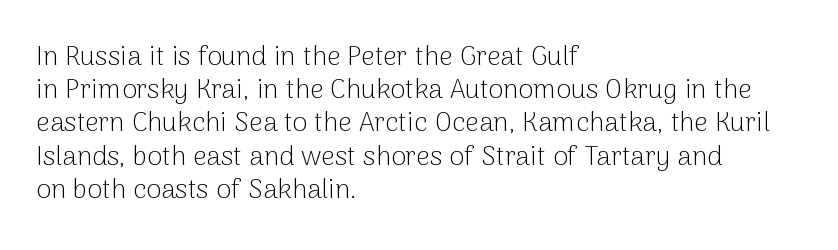
The image shows 27 px text type, upright; set left-aligned, line spacing 1.23x, normal letter spacing, not underlined.
